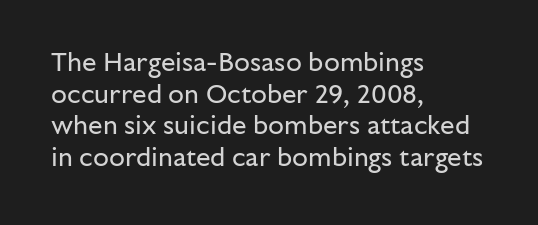
The image shows 26 px text type, upright; set left-aligned, line spacing 1.22x, normal letter spacing, not underlined.
